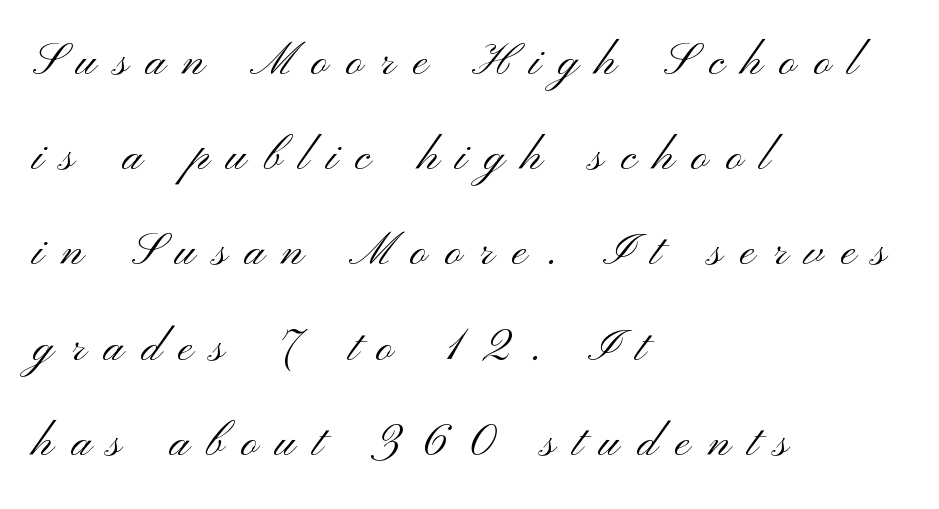
The image shows 57 px light, wide sans-serif type; set left-aligned, normal line spacing (1.67x), unusually wide letter spacing (+0.31 em), not underlined; medium stroke contrast and a small x-height.
